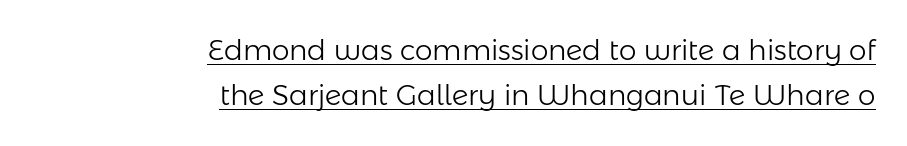
The image shows 28 px light sans-serif type, upright; set right-aligned, normal line spacing (1.61x), normal letter spacing, underlined; low stroke contrast and a medium x-height.
